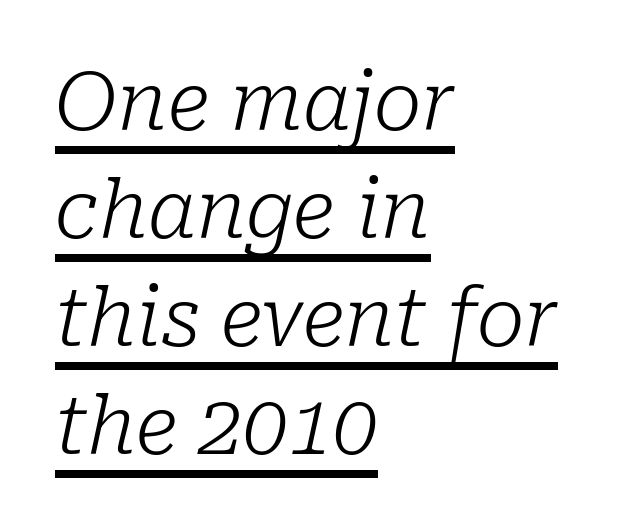
The image shows 80 px light serif type, italic (leaning right); set left-aligned, normal line spacing (1.35x), normal letter spacing, underlined; low stroke contrast and a medium x-height.
